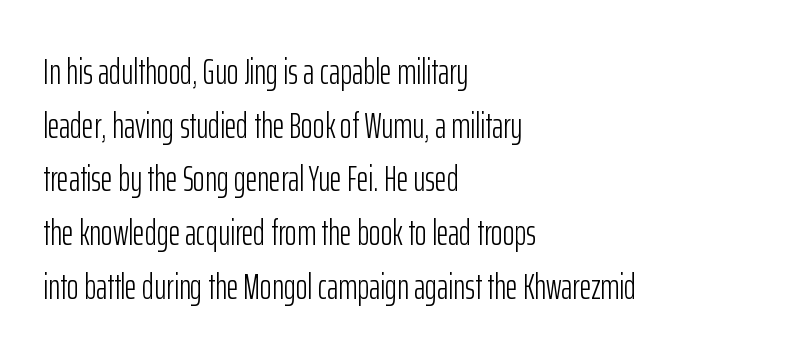
Default kerning and tracking; the words read as compact shapes. The specimen omits any rule beneath the text block's lines. Notice how the passage keeps a crisp vertical edge on the left only. Letters have the restrained weight of plain body copy at most. The letters carry no serifs — their stems end cleanly without finishing strokes.
